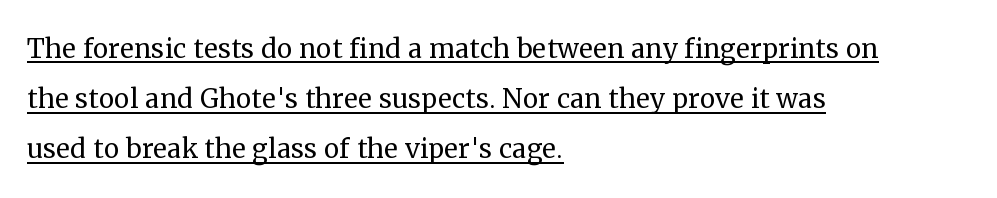
The image shows 35 px regular-weight serif type, upright; set left-aligned, normal line spacing (1.43x), normal letter spacing, underlined; medium stroke contrast and a medium x-height.
